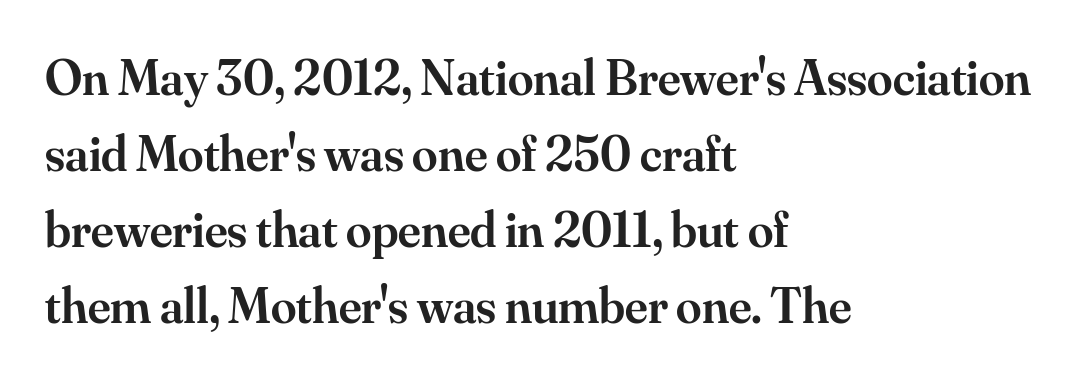
{"serif": "yes", "italic": "no", "bold": "semi", "weight": "semibold", "width": "normal", "stroke_contrast": "medium", "x_height": "small", "monospaced": "no", "underline": "no", "align": "left", "line_spacing": "normal", "line_spacing_ratio": 1.49, "letter_spacing": "normal", "letter_spacing_em": 0.0, "glyph_px": 51}
